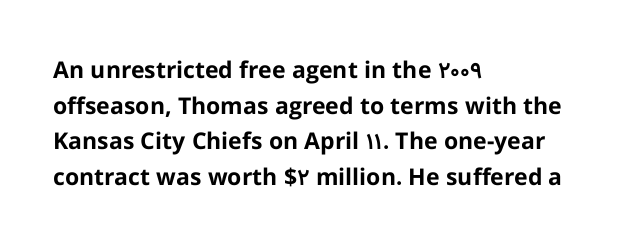
Q: Is the text bold? A: Yes.
Q: Is the text italic (slanted)? A: No, it is upright.
Q: Is the text underlined? A: No.
Q: How is the paragraph aligned? A: Left-aligned.
Q: Is the spacing between letters normal or unusually wide? A: Normal.
Q: Is the spacing between lines tight, normal or loose? A: Normal.
